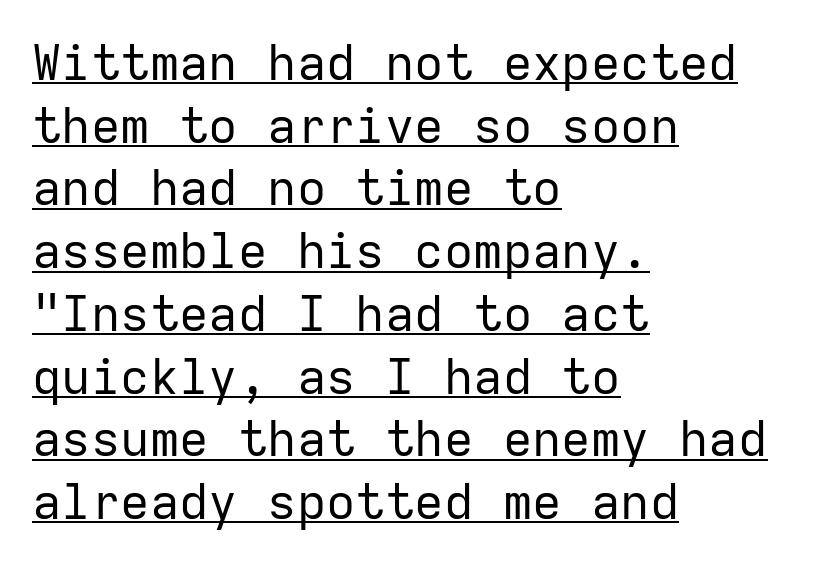
The image shows 49 px regular-weight sans-serif type, upright, monospaced; set left-aligned, normal line spacing (1.28x), normal letter spacing, underlined; low stroke contrast and a medium x-height.
